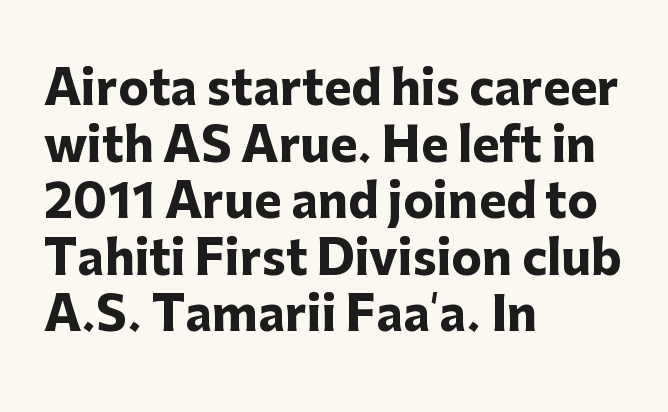
Q: Is the text bold? A: Yes.
Q: Is the text italic (slanted)? A: No, it is upright.
Q: Is the typeface a serif or a sans-serif typeface? A: Sans-serif.
Q: Is the text underlined? A: No.
Q: How is the paragraph aligned? A: Left-aligned.
Q: Is the spacing between letters normal or unusually wide? A: Normal.
Q: Width (condensed, normal, or wide)? A: Normal.
Q: Stroke contrast? A: Low.
Q: x-height? A: Medium.
Q: Monospaced? A: No.
